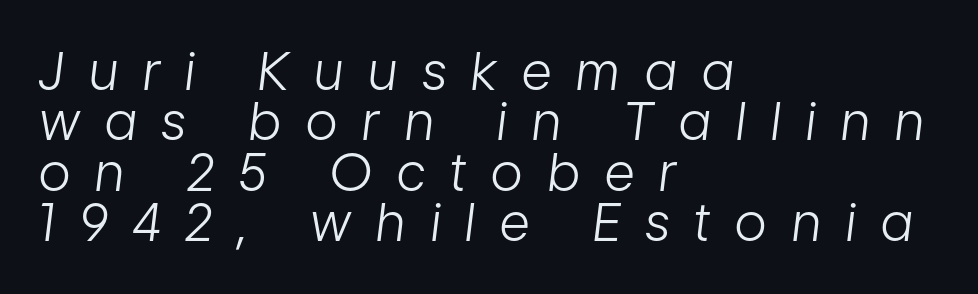
The image shows 52 px light, condensed type, italic (leaning right); set left-aligned, tight line spacing (0.97x), unusually wide letter spacing (+0.49 em), not underlined; low stroke contrast and a medium x-height.
